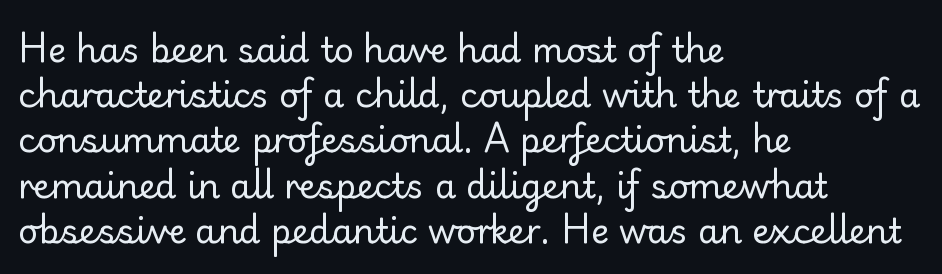
Horizontal alignment here is leftward, the default for most running prose. The letterforms sit at book weight or below. The designer left line spacing at the default. The type family on display is of the sans-serif kind. Inter-character spacing is left at the font's built-in metrics.
